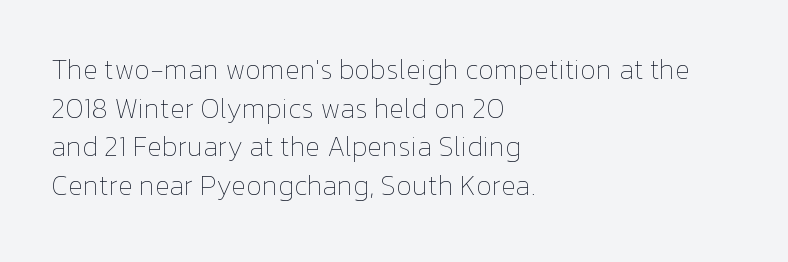
{"italic": "no", "bold": "no", "weight": "thin", "width": "normal", "stroke_contrast": "low", "x_height": "medium", "monospaced": "no", "underline": "no", "align": "left", "line_spacing": "normal", "line_spacing_ratio": 1.38, "letter_spacing": "normal", "letter_spacing_em": 0.0, "glyph_px": 28}
